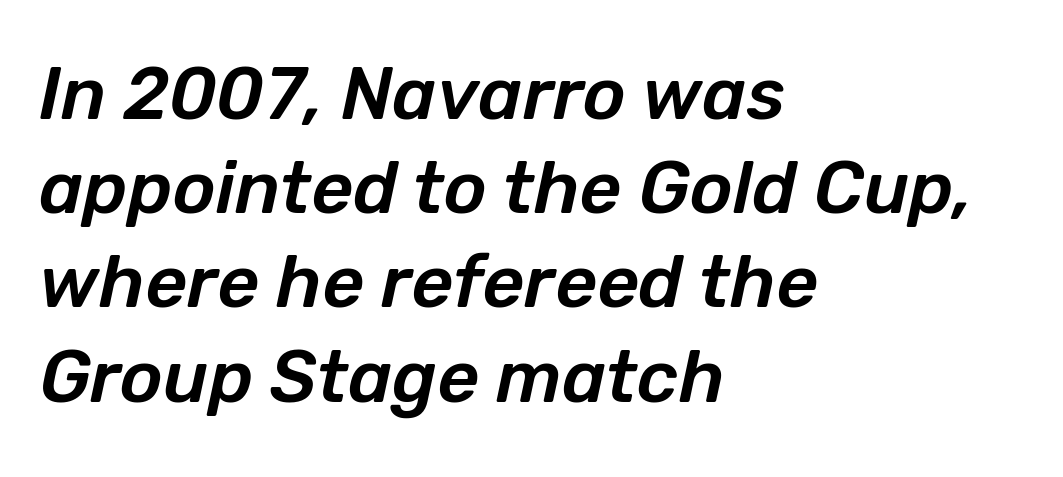
The image shows 73 px text type, italic (leaning right); set left-aligned, normal line spacing (1.29x), normal letter spacing, not underlined; low stroke contrast and a medium x-height.
